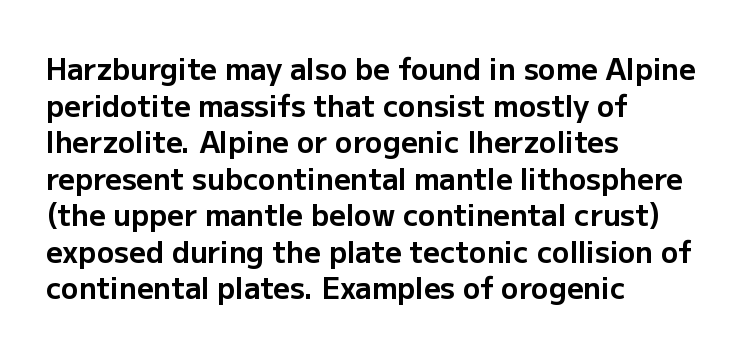
{"serif": "no", "italic": "no", "bold": "yes", "weight": "bold", "width": "normal", "stroke_contrast": "low", "x_height": "medium", "monospaced": "no", "underline": "no", "align": "left", "line_spacing": "normal", "line_spacing_ratio": 1.26, "letter_spacing": "normal", "letter_spacing_em": 0.0, "glyph_px": 29}
